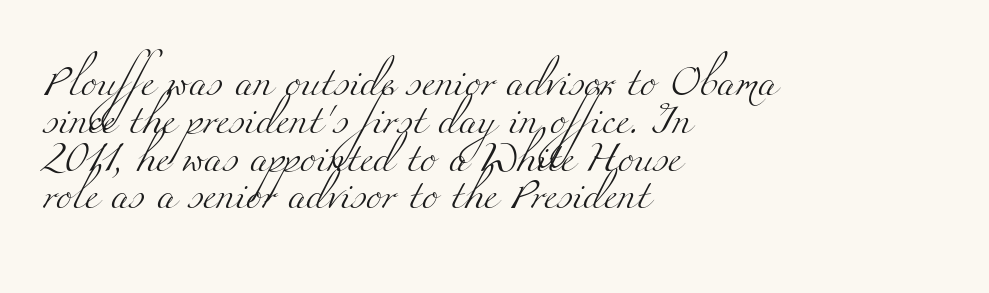
Q: Is the text bold? A: No.
Q: Is the text underlined? A: No.
Q: How is the paragraph aligned? A: Left-aligned.
Q: Is the spacing between letters normal or unusually wide? A: Normal.
Q: Is the spacing between lines tight, normal or loose? A: Normal.
Q: Width (condensed, normal, or wide)? A: Wide.
Q: Stroke contrast? A: Medium.
Q: x-height? A: Small.
Q: Monospaced? A: No.
